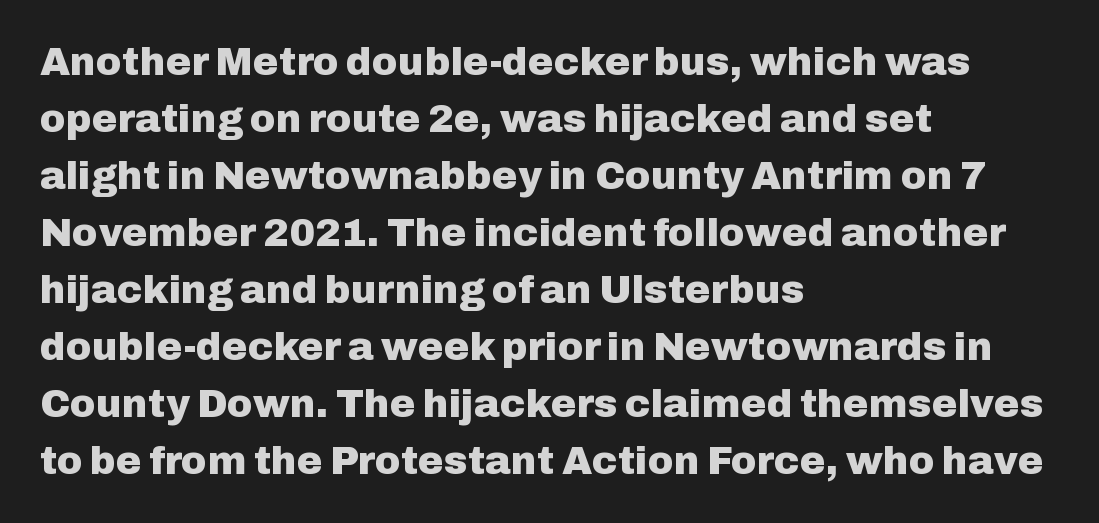
The image shows 39 px heavy sans-serif type, upright; set left-aligned, normal line spacing (1.46x), normal letter spacing, not underlined; low stroke contrast and a medium x-height.
